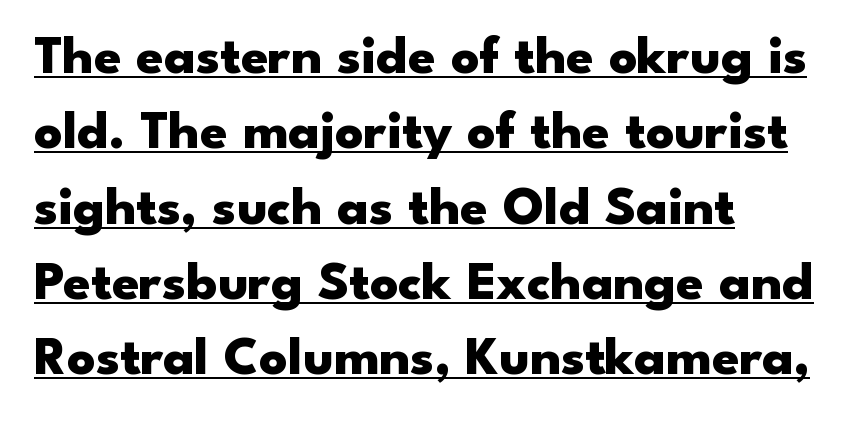
Q: Is the text bold? A: Yes.
Q: Is the text italic (slanted)? A: No, it is upright.
Q: Is the typeface a serif or a sans-serif typeface? A: Sans-serif.
Q: Is the text underlined? A: Yes.
Q: How is the paragraph aligned? A: Left-aligned.
Q: Is the spacing between letters normal or unusually wide? A: Normal.
Q: Is the spacing between lines tight, normal or loose? A: Normal.
Q: Width (condensed, normal, or wide)? A: Wide.
Q: Stroke contrast? A: Low.
Q: x-height? A: Small.
Q: Monospaced? A: No.
